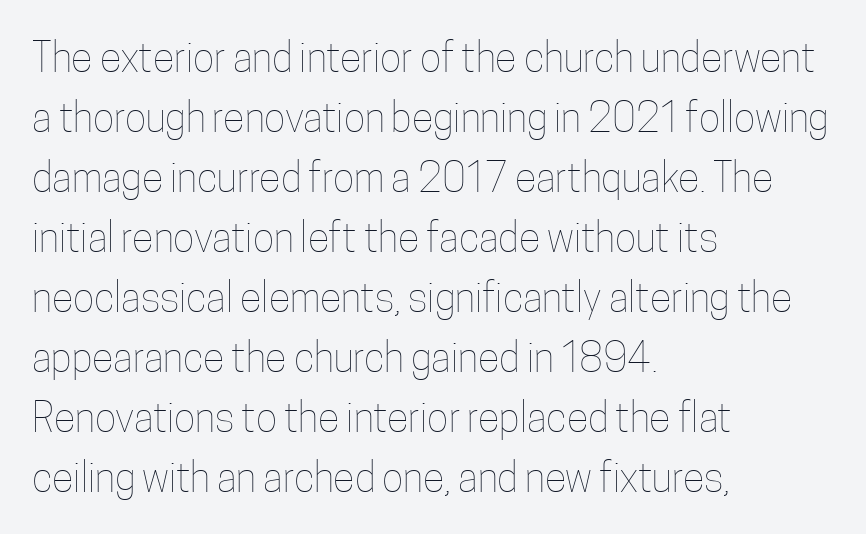
{"italic": "no", "bold": "no", "weight": "thin", "width": "condensed", "stroke_contrast": "low", "x_height": "medium", "monospaced": "no", "underline": "no", "align": "left", "line_spacing": "normal", "line_spacing_ratio": 1.5, "letter_spacing": "normal", "letter_spacing_em": 0.0, "glyph_px": 40}
